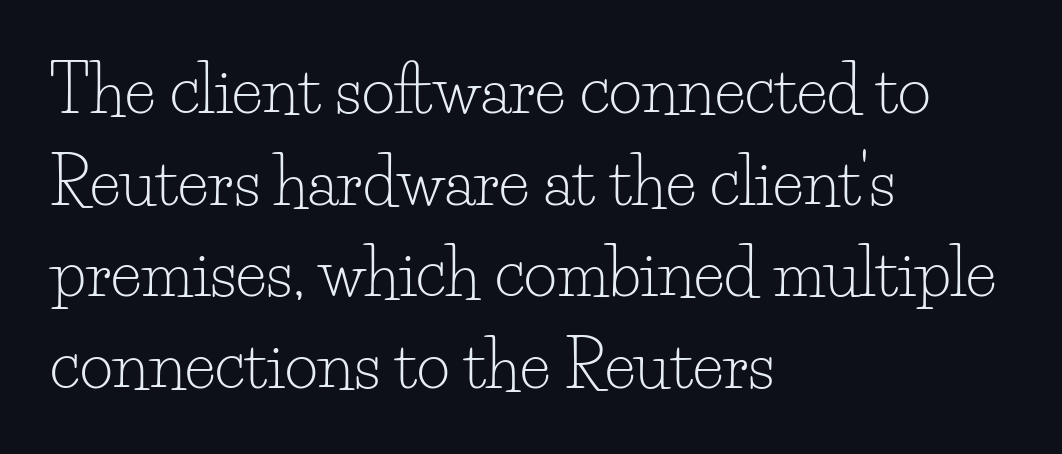
The image shows 64 px light serif type, upright; set left-aligned, normal line spacing (1.43x), normal letter spacing, not underlined; low stroke contrast and a small x-height.
